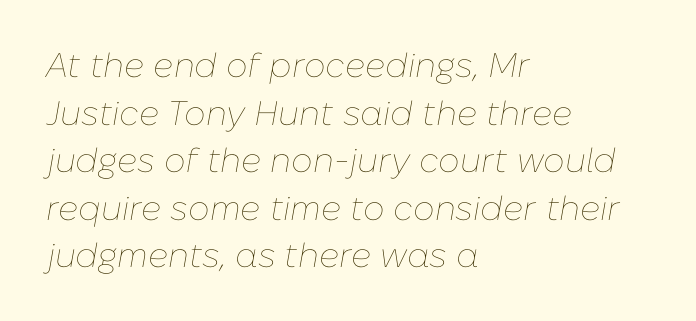
Leftover space on each line is placed entirely after the last word. The axis of the letterforms is tilted away from vertical. Between one letter and the next there's only the usual sliver of space. Compared with a typical body face, this is equally light or lighter still. The rendering uses natural spacing where letterforms have individual widths. Decoration check: the copy has no underline.
